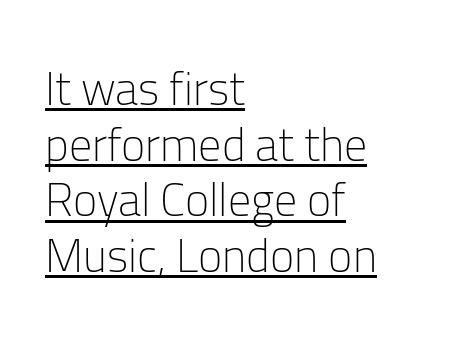
Every stem runs plumb, perpendicular to the baseline. Serif or sans? Sans — the stroke terminals are bare. If you drew a ruler down the left edge, every line would touch it. The passage shown has conventional tracking throughout. A rule runs beneath these lines of type.
